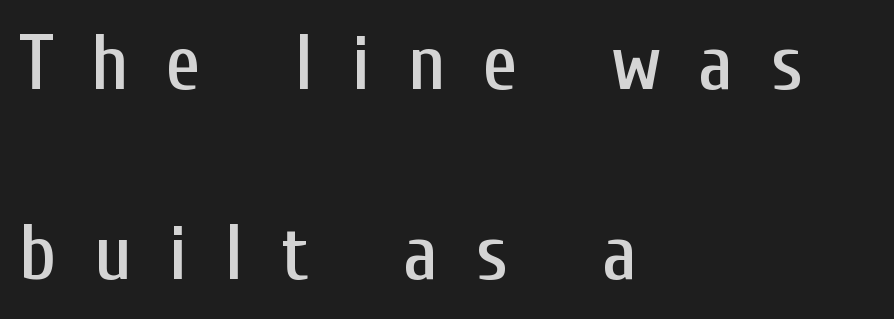
The image shows 78 px condensed sans-serif type, upright; set left-aligned, loose line spacing (2.43x), unusually wide letter spacing (+0.48 em), not underlined; low stroke contrast and a medium x-height.
